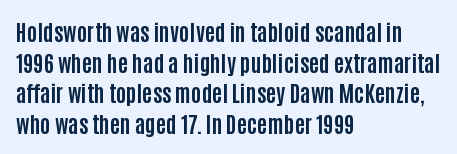
The image shows 22 px bold type, upright; set left-aligned, normal line spacing (1.39x), normal letter spacing, not underlined.
